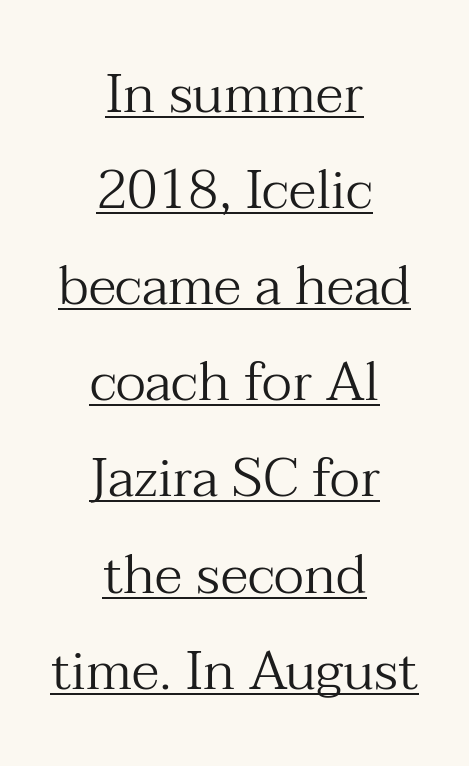
The letters advance in unequal steps, a hallmark of proportional type. The text block is weighted toward neither margin, spreading evenly from the middle. Every character sits straight up, as roman type does. The face used here appears with an underline applied.
